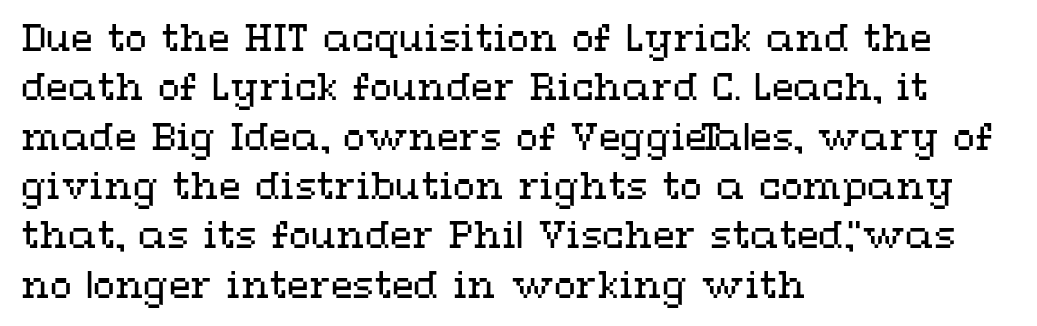
Weight: not bold — regular or lighter. These lines are rendered in a variable-pitch font. These lines were composed using upright roman letters. The ragged edge is on the right, which tells us the setting is flush left. A typesetter would call this zero additional tracking.
